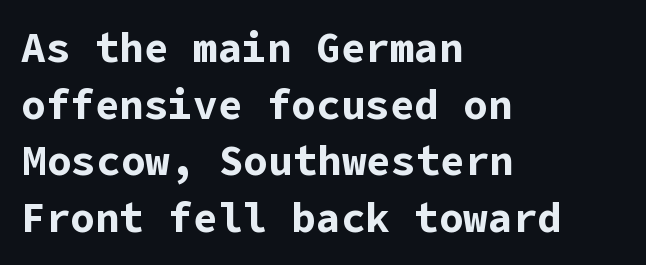
{"serif": "no", "italic": "no", "bold": "yes", "weight": "bold", "width": "normal", "stroke_contrast": "low", "x_height": "medium", "underline": "no", "align": "left", "line_spacing": "normal", "line_spacing_ratio": 1.38, "letter_spacing": "normal", "letter_spacing_em": 0.0, "glyph_px": 41}
